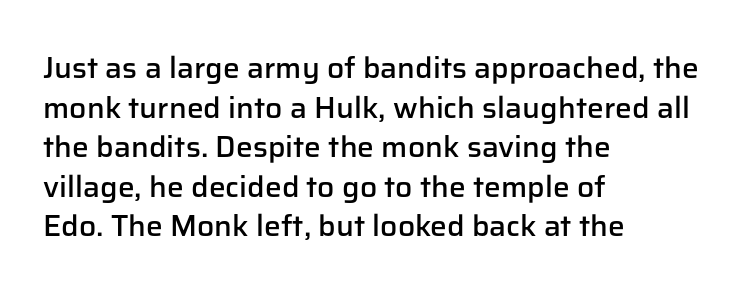
Does the leading feel generous? No, just average. Every letter is mildly thick-stroked: semibold rather than bold. Looks like regular typesetting: each glyph gets only the width it needs. The face used here is rendered with its standard letterfit. Typographically, this falls in the sans-serif category. Quick note: underline off.
